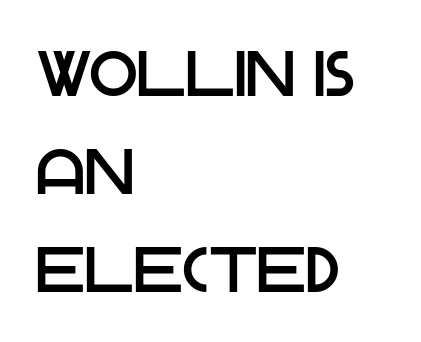
Classification — sans serif. Proportional: the letters do not fall into vertical columns. Each word holds together tightly as a unit, with standard inter-letter gaps. Glance below the letters and you will spot only blank space.
